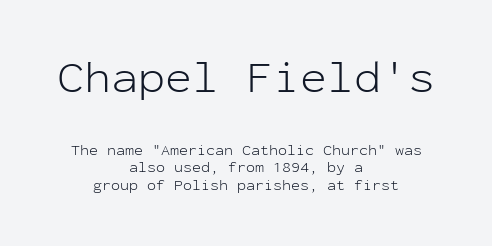
{"serif": "no", "italic": "no", "bold": "no", "weight": "light", "width": "normal", "stroke_contrast": "low", "x_height": "medium", "monospaced": "yes", "underline": "no", "align": "center", "line_spacing_ratio": 1.17, "letter_spacing": "normal", "letter_spacing_em": 0.0, "larger_block": "first", "size_ratio": 3.0, "glyph_px": 45}
